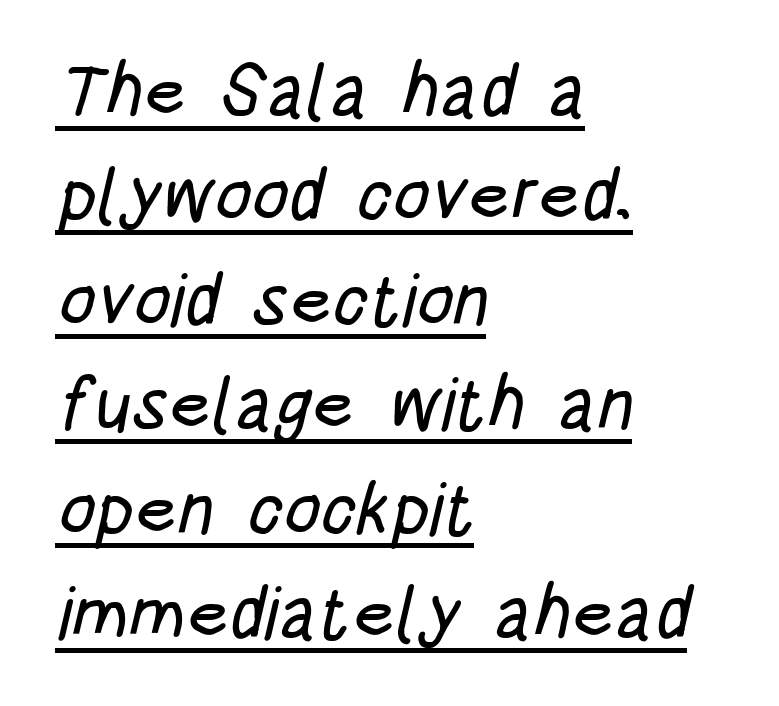
Q: Is the typeface a serif or a sans-serif typeface? A: Sans-serif.
Q: Is the text underlined? A: Yes.
Q: How is the paragraph aligned? A: Left-aligned.
Q: Is the spacing between letters normal or unusually wide? A: Normal.
Q: Is the spacing between lines tight, normal or loose? A: Normal.
Q: Width (condensed, normal, or wide)? A: Condensed.
Q: Stroke contrast? A: Low.
Q: x-height? A: Large.
Q: Monospaced? A: No.
